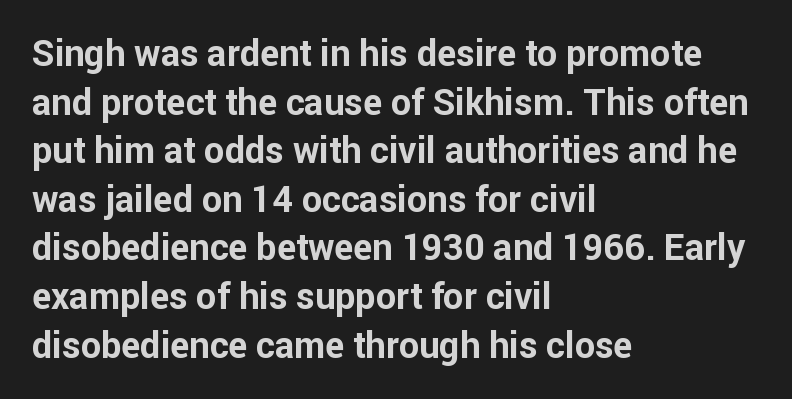
The image shows 36 px bold sans-serif type, upright; set left-aligned, normal line spacing (1.35x), normal letter spacing, not underlined; low stroke contrast and a medium x-height.
